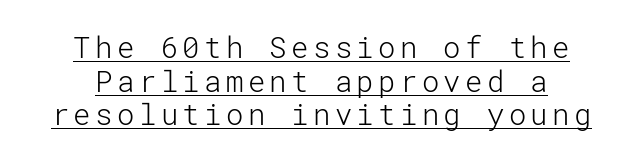
{"serif": "no", "italic": "no", "bold": "no", "weight": "light", "width": "normal", "stroke_contrast": "low", "x_height": "medium", "underline": "yes", "align": "center", "line_spacing_ratio": 1.16, "glyph_px": 29}
